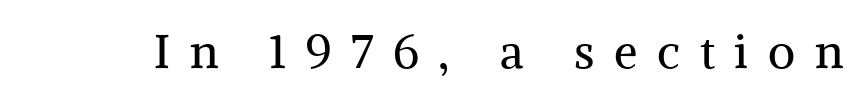
Is this a sans? No — the strokes have serifs. Do the characters align in a grid? No, the font is proportional. Stem width sits at or under what a default text font uses. In terms of letterspacing, this is a distinctly airy, spread setting. The foot of each line stays bare and open.
